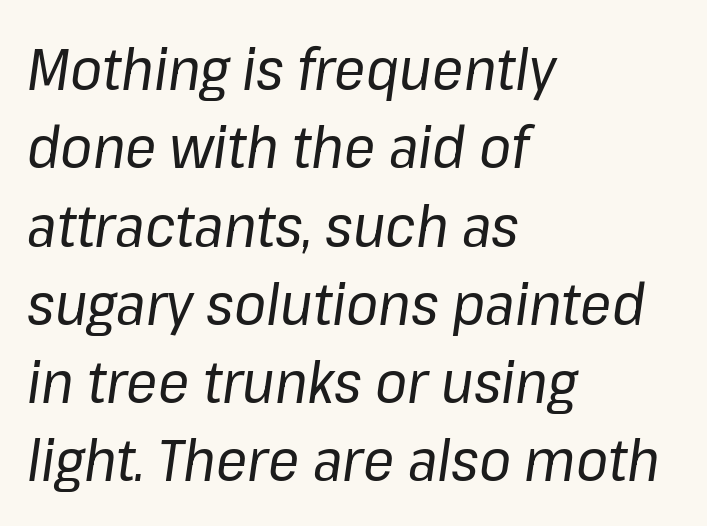
An italicized treatment has been applied to the whole sample. The horizontal fit of the characters is conventional and even. The rendering uses natural spacing where letterforms have individual widths. The typesetter chose a ragged-right arrangement here. The font sits on the lighter half of the weight spectrum, regular included. The strip under each line holds only bare page.
